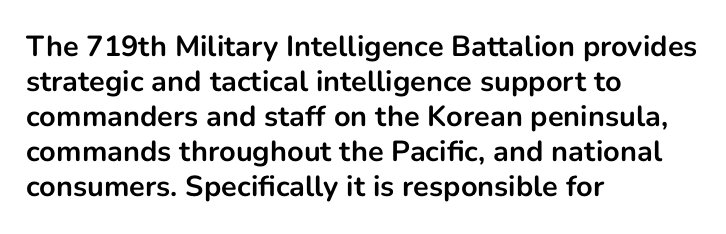
The image shows 29 px bold sans-serif type, upright; set left-aligned, line spacing 1.21x, normal letter spacing, not underlined; low stroke contrast and a medium x-height.
